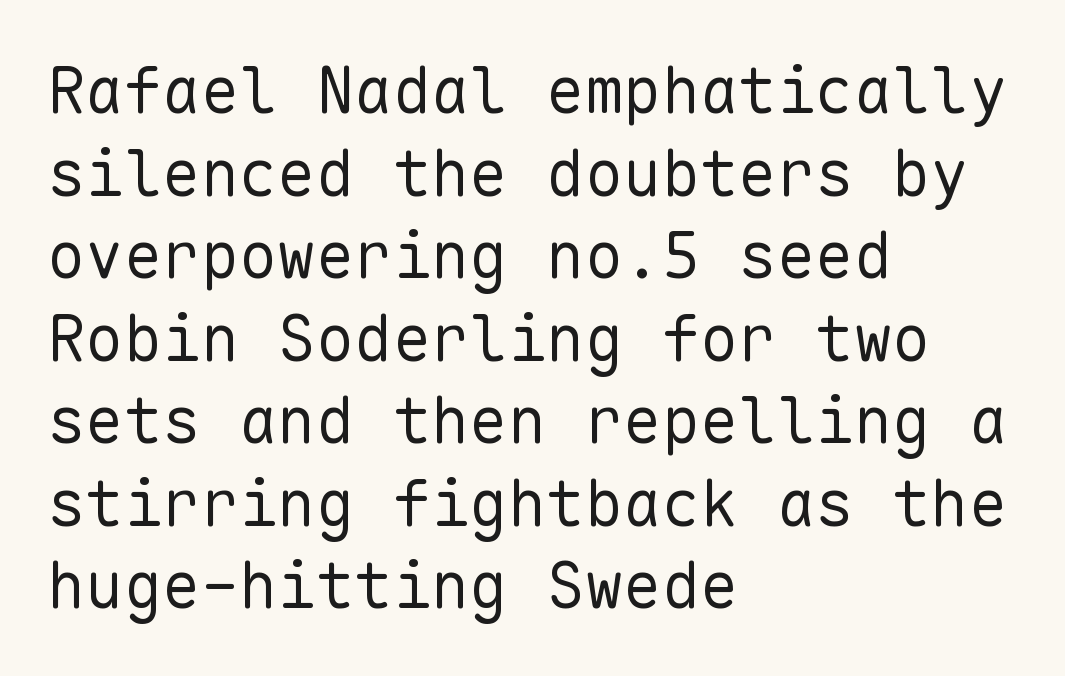
{"serif": "no", "italic": "no", "bold": "no", "weight": "regular", "width": "normal", "stroke_contrast": "low", "x_height": "medium", "monospaced": "yes", "underline": "no", "align": "left", "line_spacing": "normal", "line_spacing_ratio": 1.29, "letter_spacing": "normal", "letter_spacing_em": 0.0, "glyph_px": 64}
